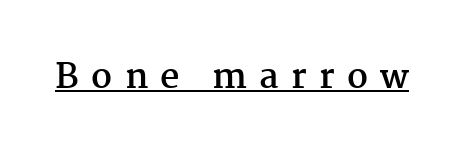
{"serif": "yes", "italic": "no", "bold": "yes", "weight": "semibold", "width": "normal", "stroke_contrast": "medium", "x_height": "medium", "monospaced": "no", "underline": "yes", "letter_spacing": "wide", "letter_spacing_em": 0.36, "glyph_px": 34}
